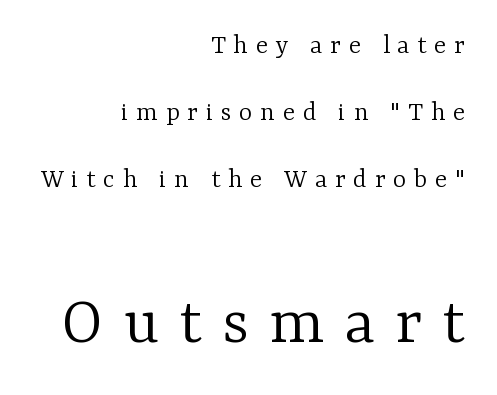
The image shows 71 px light serif type, upright; set right-aligned, loose line spacing (2.4x), unusually wide letter spacing (+0.28 em), not underlined; the second (bottom) block is 2.54x larger; low stroke contrast and a medium x-height.
